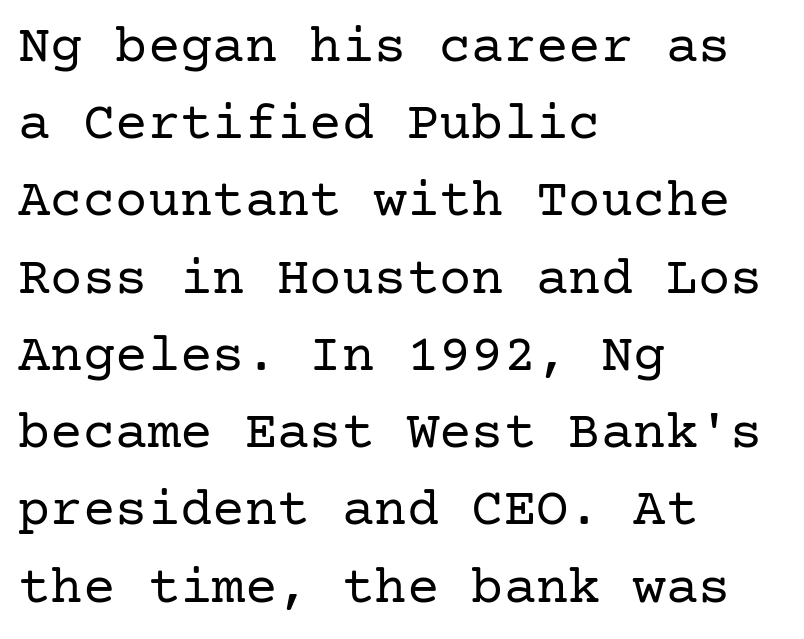
Q: Is the text bold? A: No.
Q: Is the text italic (slanted)? A: No, it is upright.
Q: Is the typeface a serif or a sans-serif typeface? A: Serif.
Q: Is the text underlined? A: No.
Q: How is the paragraph aligned? A: Left-aligned.
Q: Is the spacing between letters normal or unusually wide? A: Normal.
Q: Is the spacing between lines tight, normal or loose? A: Normal.
Q: Width (condensed, normal, or wide)? A: Normal.
Q: Stroke contrast? A: Low.
Q: x-height? A: Medium.
